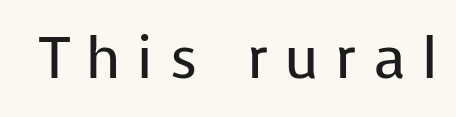
The image shows 58 px regular-weight sans-serif type, upright; set unusually wide letter spacing (+0.28 em), not underlined; low stroke contrast and a medium x-height.
